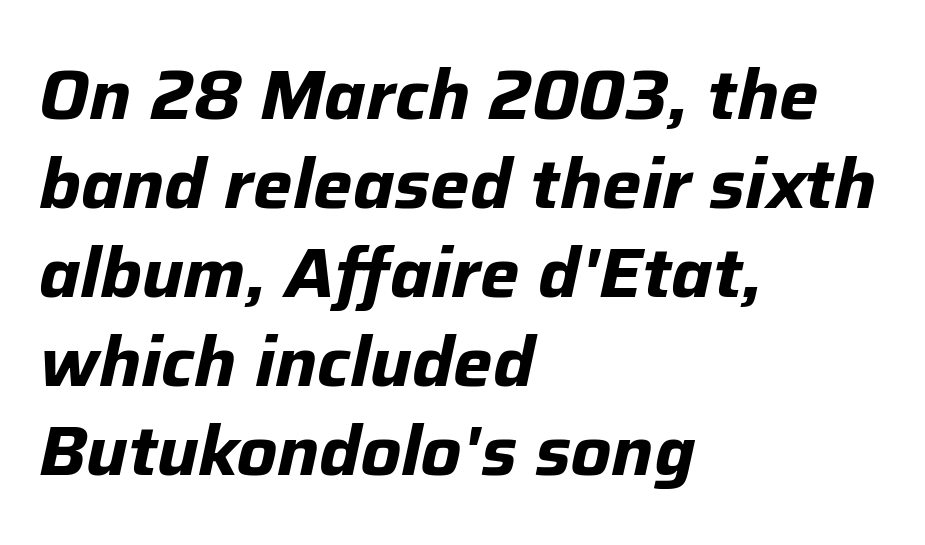
Style check: oblique. Descenders are the only things crossing below the line. The ragged edge is on the right, which tells us the setting is flush left. Words appear dense and cohesive because spacing is normal. The face used here is proportionally spaced, like ordinary book or web type. This sample keeps an unexceptional amount of space between lines.
